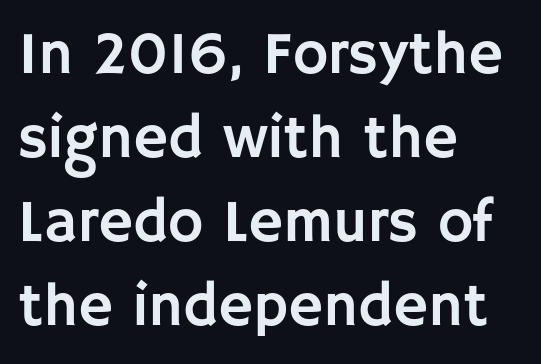
Proportional: the letters do not fall into vertical columns. This rendering employs a face without finishing strokes, i.e., a sans-serif. The baseline area is clear. Posture: straight, roman, zero tilt.
